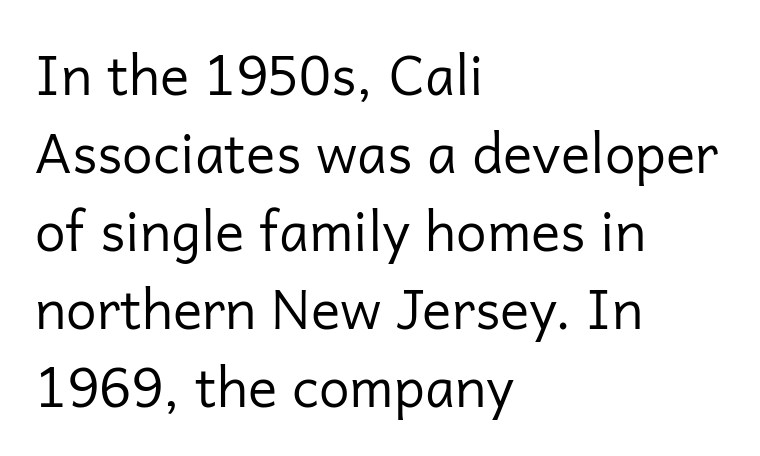
Q: Is the text bold? A: No.
Q: Is the text italic (slanted)? A: No, it is upright.
Q: Is the typeface a serif or a sans-serif typeface? A: Sans-serif.
Q: Is the text underlined? A: No.
Q: How is the paragraph aligned? A: Left-aligned.
Q: Is the spacing between letters normal or unusually wide? A: Normal.
Q: Is the spacing between lines tight, normal or loose? A: Normal.
Q: Width (condensed, normal, or wide)? A: Normal.
Q: Stroke contrast? A: Low.
Q: x-height? A: Medium.
Q: Monospaced? A: No.
